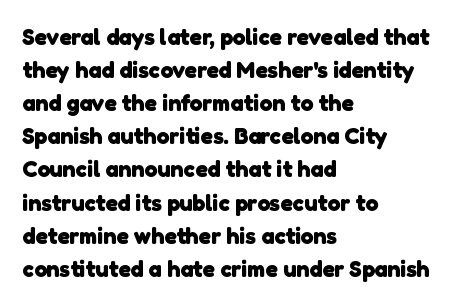
Q: Is the text bold? A: Yes.
Q: Is the text underlined? A: No.
Q: How is the paragraph aligned? A: Left-aligned.
Q: Is the spacing between letters normal or unusually wide? A: Normal.
Q: Is the spacing between lines tight, normal or loose? A: Normal.
